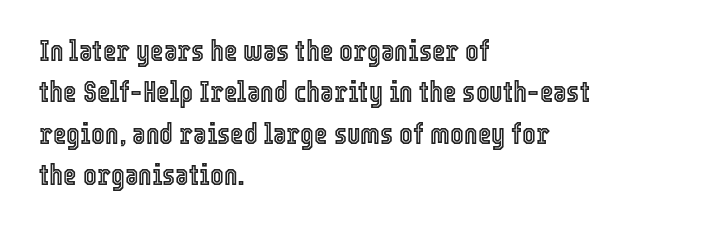
The image shows 29 px condensed type, upright; set left-aligned, normal line spacing (1.43x), normal letter spacing, not underlined; a medium x-height.
